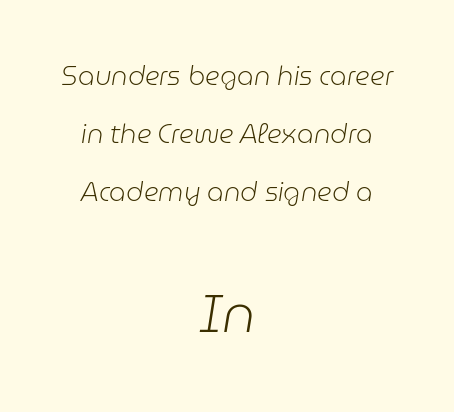
{"italic": "yes", "lean": "right", "slant_degrees": 9, "bold": "no", "weight": "light", "width": "normal", "stroke_contrast": "low", "x_height": "medium", "monospaced": "no", "underline": "no", "align": "center", "line_spacing": "loose", "line_spacing_ratio": 2.23, "letter_spacing": "normal", "letter_spacing_em": 0.0, "larger_block": "second", "size_ratio": 2.04, "glyph_px": 53}
